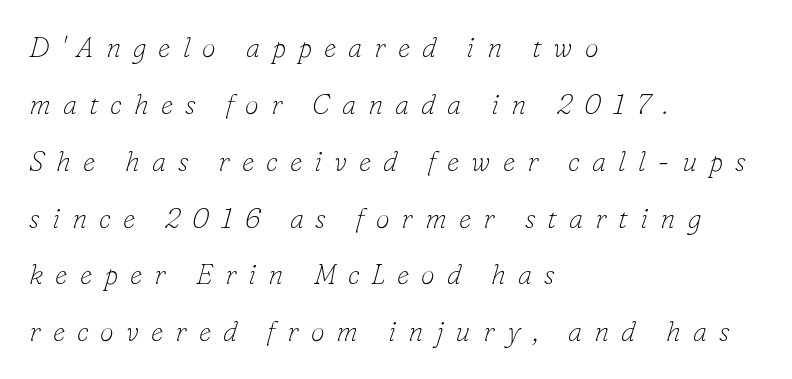
{"serif": "yes", "italic": "yes", "lean": "right", "slant_degrees": 16, "bold": "no", "weight": "thin", "width": "normal", "stroke_contrast": "low", "x_height": "small", "monospaced": "no", "underline": "no", "align": "left", "line_spacing": "loose", "line_spacing_ratio": 2.03, "letter_spacing": "wide", "letter_spacing_em": 0.43, "glyph_px": 28}
